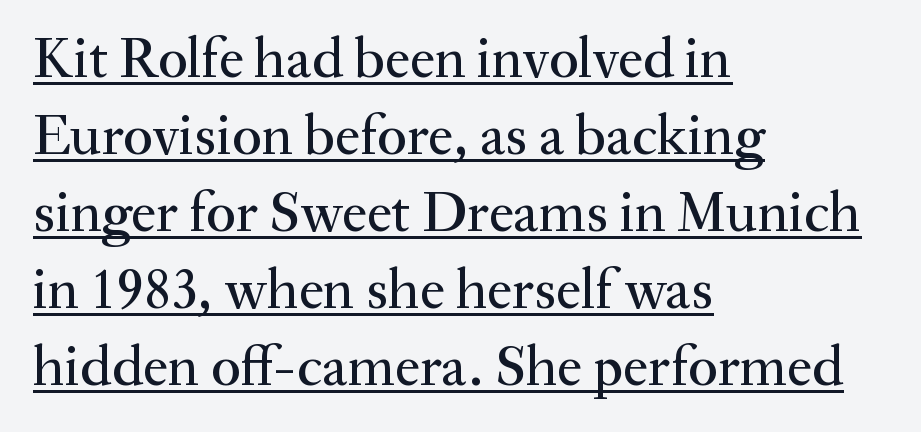
{"serif": "yes", "italic": "no", "width": "normal", "stroke_contrast": "medium", "x_height": "small", "monospaced": "no", "underline": "yes", "align": "left", "line_spacing": "normal", "line_spacing_ratio": 1.35, "letter_spacing": "normal", "letter_spacing_em": 0.0, "glyph_px": 57}
